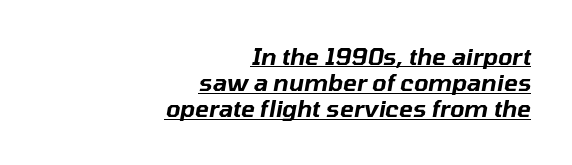
A flush-right, rag-left setting is used for this passage. There is no visible air inserted between adjacent glyphs. This is oblique type, the kind used for emphasis or titles. A continuous stroke trails under the words, as in a hyperlink. Does the leading feel generous? Not at all — it's pinched.
